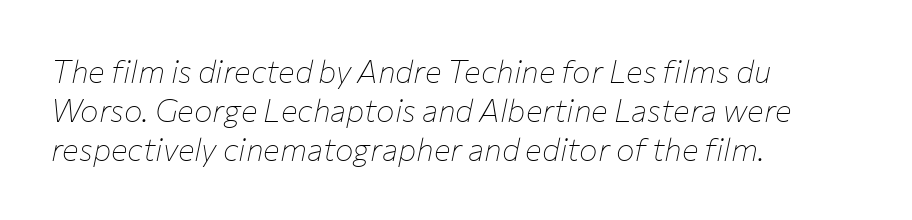
Q: Is the text bold? A: No.
Q: Is the text italic (slanted)? A: Yes, it leans right by about 12 degrees.
Q: Is the text underlined? A: No.
Q: How is the paragraph aligned? A: Left-aligned.
Q: Is the spacing between letters normal or unusually wide? A: Normal.
Q: Is the spacing between lines tight, normal or loose? A: Normal.
Q: Width (condensed, normal, or wide)? A: Normal.
Q: Stroke contrast? A: Low.
Q: x-height? A: Medium.
Q: Monospaced? A: No.
